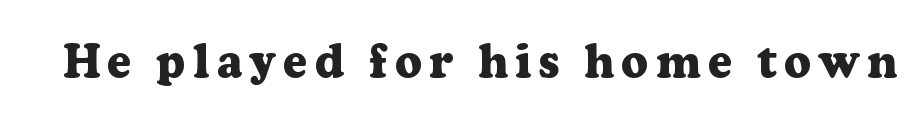
{"serif": "yes", "italic": "no", "bold": "yes", "weight": "heavy", "width": "normal", "stroke_contrast": "low", "x_height": "medium", "monospaced": "no", "underline": "no", "glyph_px": 47}
